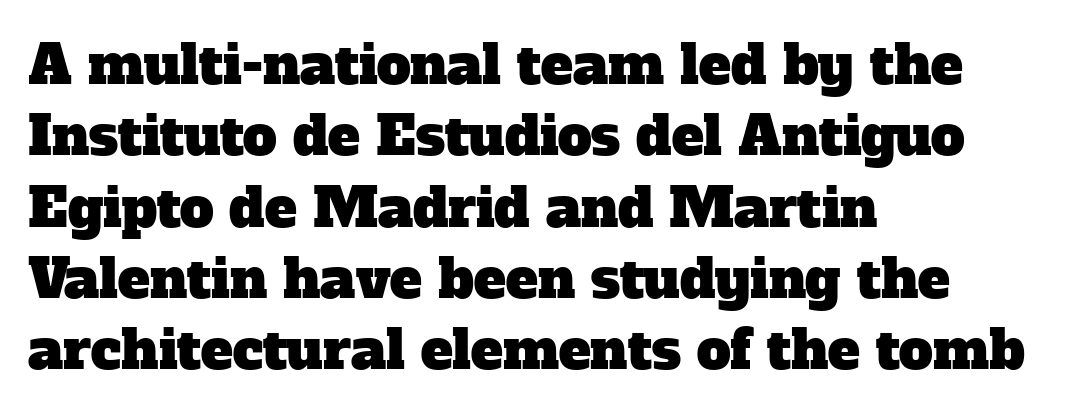
The image shows 54 px serif type; set left-aligned, normal line spacing (1.32x), normal letter spacing, not underlined; low stroke contrast and a medium x-height.
